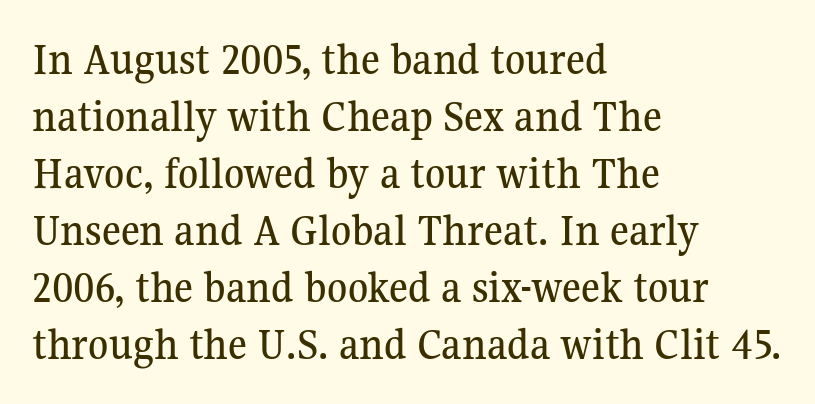
Note the varied advance widths — an 'i' is clearly narrower than an 'm'. What kind of face is this? One with serifs. Bare-footed words on every line. The letters sit at their default tracking, neither squeezed nor spread. Ordinary non-slanted type is in use.
